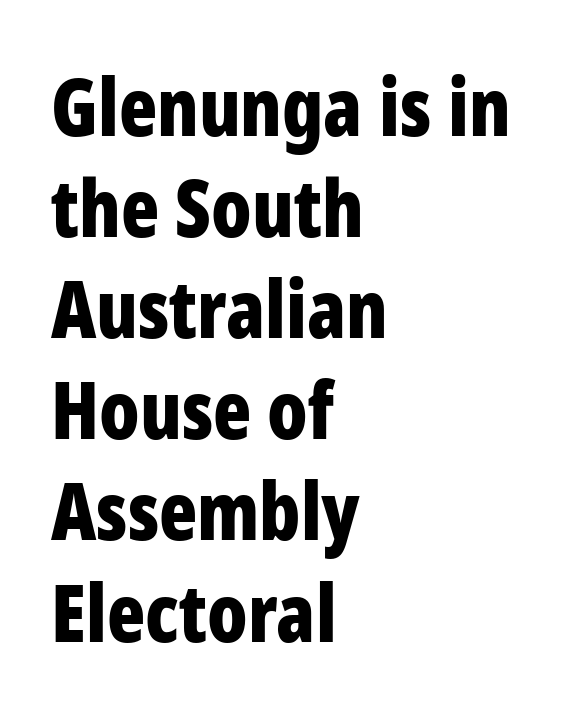
{"serif": "no", "italic": "no", "bold": "yes", "weight": "bold", "width": "condensed", "stroke_contrast": "low", "x_height": "medium", "monospaced": "no", "underline": "no", "align": "left", "line_spacing": "normal", "line_spacing_ratio": 1.28, "letter_spacing": "normal", "letter_spacing_em": 0.0, "glyph_px": 79}
